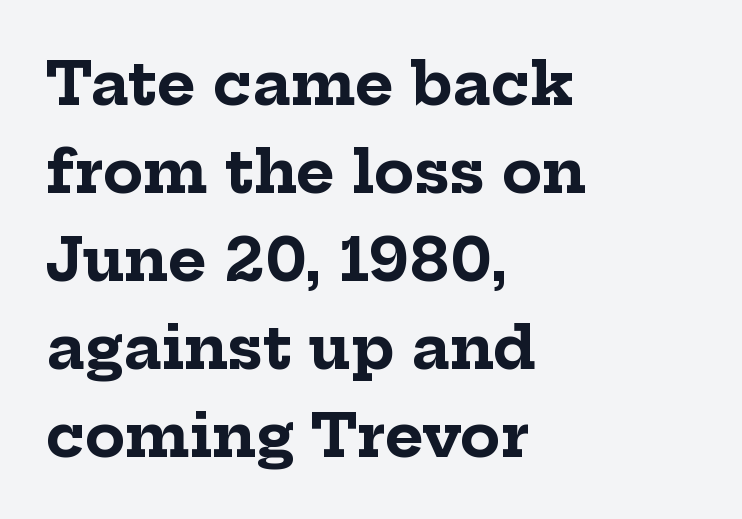
The image shows 59 px bold serif type, upright; set left-aligned, normal line spacing (1.49x), normal letter spacing, not underlined; low stroke contrast and a medium x-height.
